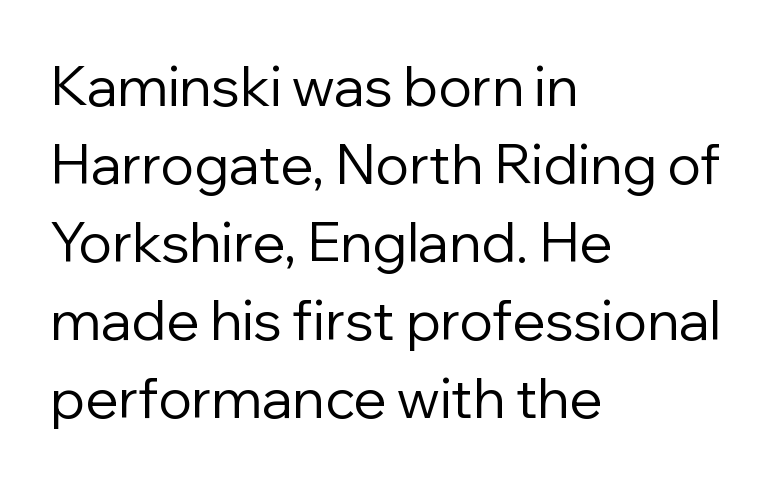
Typeset ragged right — the left edge is the straight one. No heavy texture on the line: the type isn't bold. Are there feet on the stems? There aren't — it's a sans. The passage shown is typed in a proportional face where columns would drift. Regarding leading, the lines here are spaced in the standard way. A clean baseline with only descenders dipping below it.
